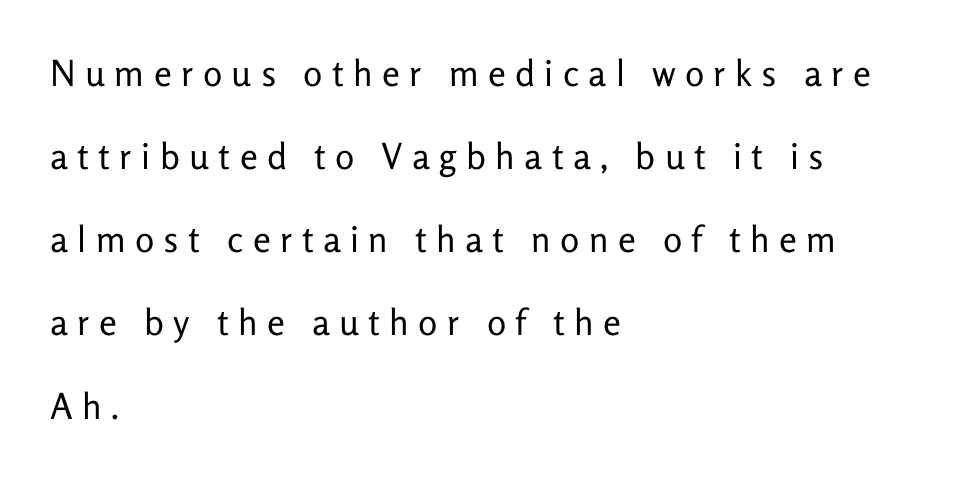
{"serif": "no", "italic": "no", "bold": "no", "weight": "regular", "width": "normal", "stroke_contrast": "low", "x_height": "medium", "monospaced": "no", "underline": "no", "align": "left", "line_spacing": "loose", "line_spacing_ratio": 2.31, "letter_spacing": "wide", "letter_spacing_em": 0.26, "glyph_px": 36}
